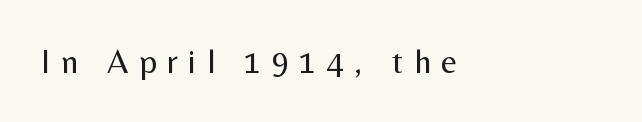
The axis of the letterforms is exactly vertical. Heft: none added — not bold. A typesetter would call this proportional, since set widths differ per character. Horizontally, the lines are justified to the leading edge only.
